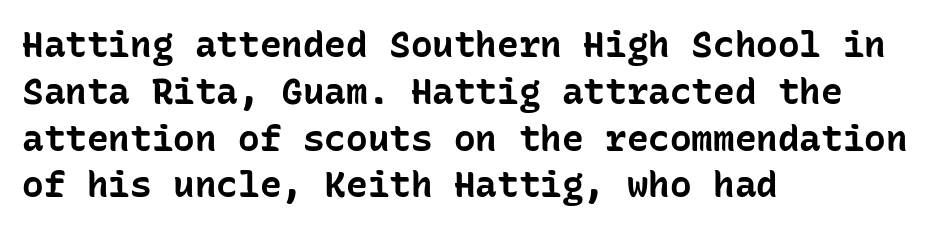
{"serif": "no", "italic": "no", "bold": "yes", "weight": "bold", "width": "normal", "stroke_contrast": "low", "x_height": "medium", "monospaced": "yes", "underline": "no", "align": "left", "line_spacing": "normal", "line_spacing_ratio": 1.3, "letter_spacing": "normal", "letter_spacing_em": 0.0, "glyph_px": 36}
